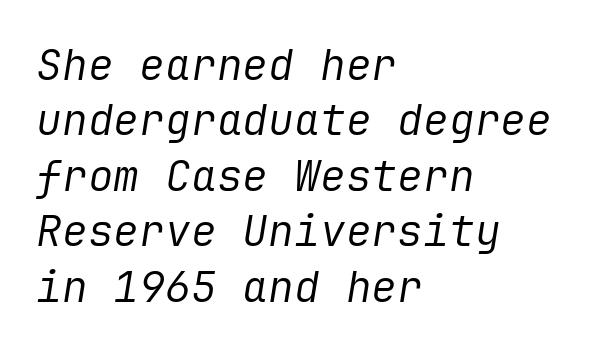
The image shows 43 px regular-weight type, italic (leaning right); set left-aligned, normal line spacing (1.29x), normal letter spacing, not underlined; low stroke contrast and a medium x-height.
